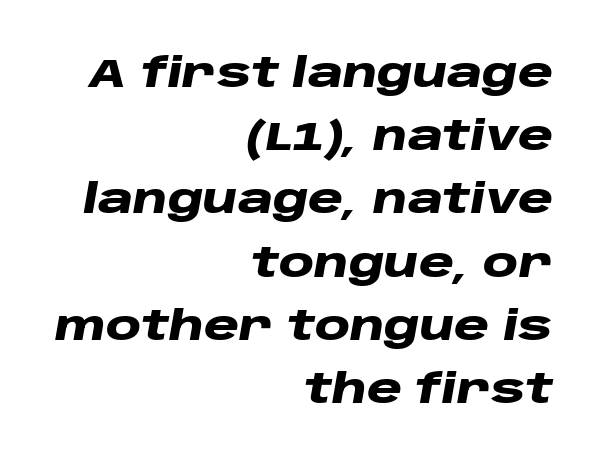
Q: Is the text bold? A: Yes.
Q: Is the text italic (slanted)? A: Yes, it leans right by about 10 degrees.
Q: Is the text underlined? A: No.
Q: How is the paragraph aligned? A: Right-aligned.
Q: Is the spacing between letters normal or unusually wide? A: Normal.
Q: Is the spacing between lines tight, normal or loose? A: Normal.
Q: Width (condensed, normal, or wide)? A: Wide.
Q: Stroke contrast? A: Low.
Q: x-height? A: Large.
Q: Monospaced? A: No.
